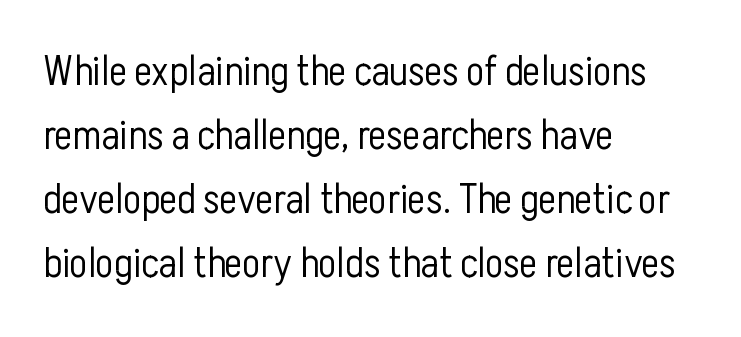
The block of text has a typical density, with ordinary space between rows. Think of a printed novel: that variable character pitch is what you see here. The strip under each line holds only bare page. Is the letter spacing exaggerated? No — it looks like the ordinary default.
